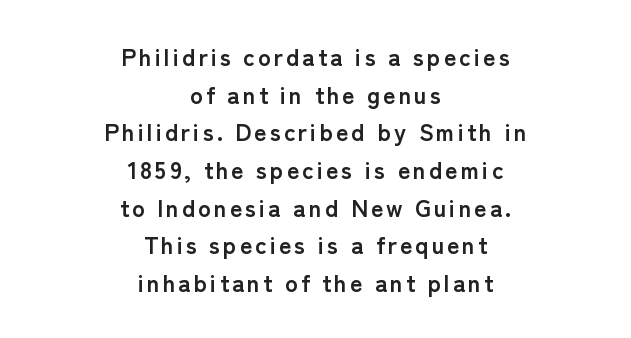
Q: Is the text bold? A: Yes.
Q: Is the text italic (slanted)? A: No, it is upright.
Q: Is the text underlined? A: No.
Q: How is the paragraph aligned? A: Centered.
Q: Is the spacing between lines tight, normal or loose? A: Normal.
